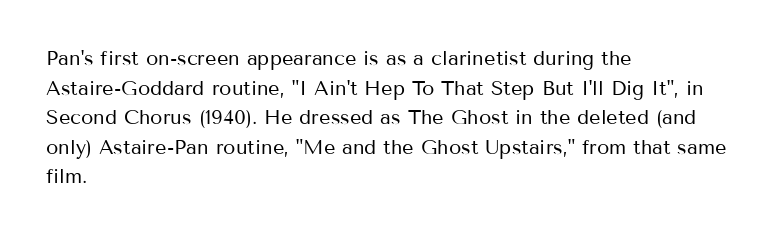
Q: Is the text bold? A: No.
Q: Is the text italic (slanted)? A: No, it is upright.
Q: Is the text underlined? A: No.
Q: How is the paragraph aligned? A: Left-aligned.
Q: Is the spacing between letters normal or unusually wide? A: Normal.
Q: Is the spacing between lines tight, normal or loose? A: Normal.
